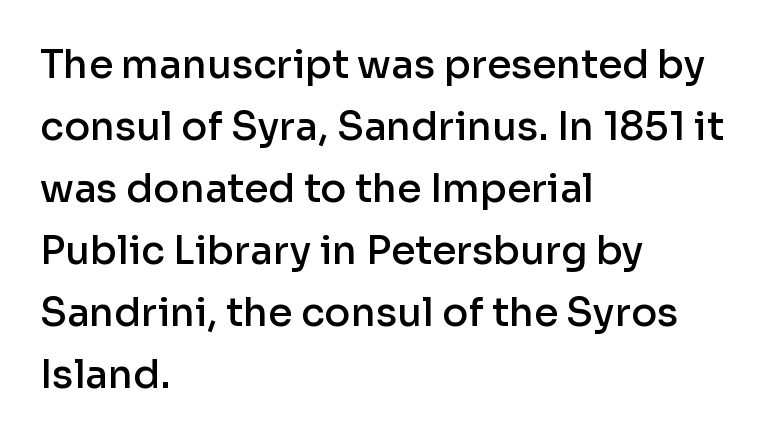
Q: Is the text bold? A: Semi-bold.
Q: Is the text italic (slanted)? A: No, it is upright.
Q: Is the typeface a serif or a sans-serif typeface? A: Sans-serif.
Q: Is the text underlined? A: No.
Q: How is the paragraph aligned? A: Left-aligned.
Q: Is the spacing between letters normal or unusually wide? A: Normal.
Q: Is the spacing between lines tight, normal or loose? A: Normal.
Q: Width (condensed, normal, or wide)? A: Normal.
Q: Stroke contrast? A: Low.
Q: x-height? A: Medium.
Q: Monospaced? A: No.
